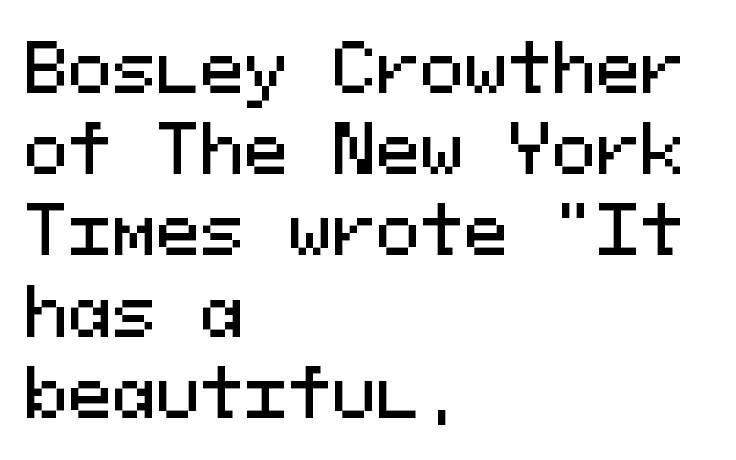
Examine the stroke ends and you'll find no serifs. Is this a fixed-width face? Yes — each glyph sits in an identical cell. The type sits square on the baseline with zero lean. Caption: standard tracking, unaltered. The words here are not underlined. Line starts are locked; line ends wander.
